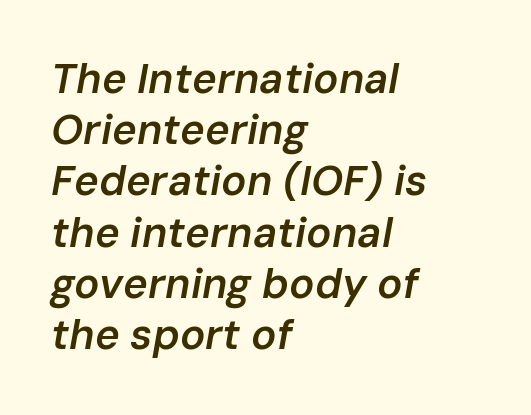
The image shows 42 px semibold type, italic (leaning right); set left-aligned, line spacing 1.22x, normal letter spacing, not underlined; low stroke contrast and a medium x-height.
